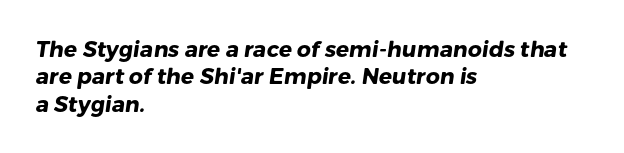
{"bold": "yes", "underline": "no", "align": "left", "line_spacing_ratio": 1.24, "letter_spacing": "normal", "letter_spacing_em": 0.0, "glyph_px": 22}
